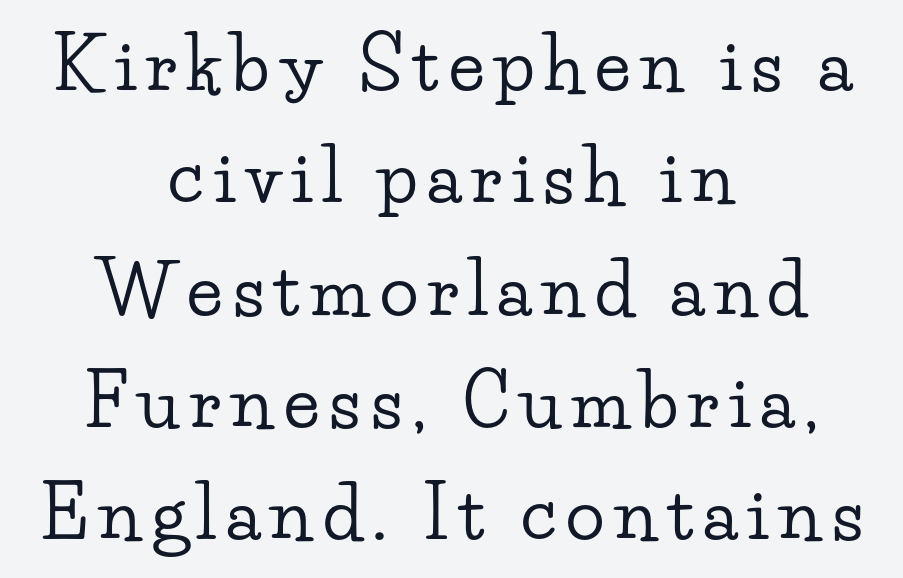
Q: Is the text italic (slanted)? A: No, it is upright.
Q: Is the typeface a serif or a sans-serif typeface? A: Serif.
Q: Is the text underlined? A: No.
Q: How is the paragraph aligned? A: Centered.
Q: Is the spacing between lines tight, normal or loose? A: Normal.
Q: Width (condensed, normal, or wide)? A: Wide.
Q: Stroke contrast? A: Low.
Q: x-height? A: Small.
Q: Monospaced? A: No.
